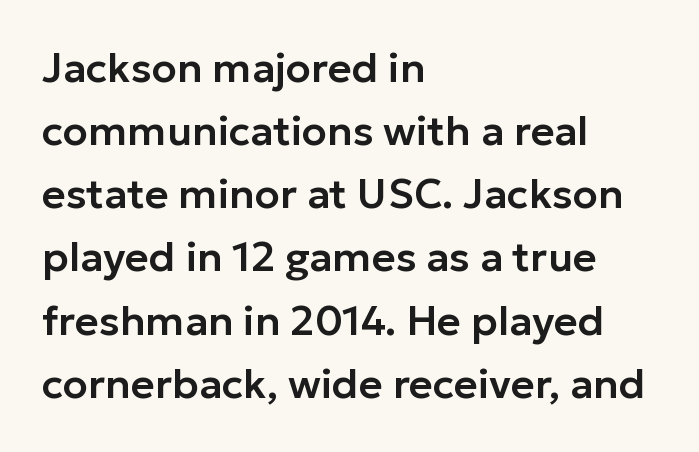
The horizontal fit of the characters is conventional and even. Looks like regular typesetting: each glyph gets only the width it needs. Regarding serifs, this sample does without them. The letters stand upright; this is a roman face. Decoration check: the copy has no underline.
